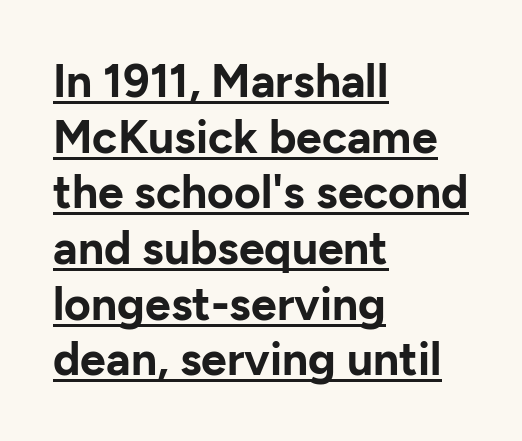
Do the characters align in a grid? No, the font is proportional. Underline: present. The type is set solid horizontally, with unmodified tracking. You'd pick this weight for a headline — it's a proper bold.
